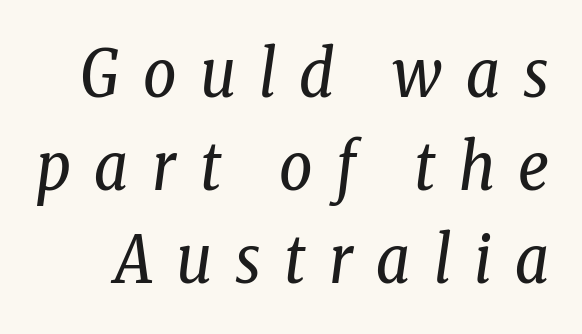
Q: Is the text bold? A: No.
Q: Is the text italic (slanted)? A: Yes, it leans right by about 8 degrees.
Q: Is the typeface a serif or a sans-serif typeface? A: Serif.
Q: Is the text underlined? A: No.
Q: Is the spacing between letters normal or unusually wide? A: Unusually wide.
Q: Is the spacing between lines tight, normal or loose? A: Normal.
Q: Width (condensed, normal, or wide)? A: Condensed.
Q: Stroke contrast? A: Low.
Q: x-height? A: Medium.
Q: Monospaced? A: No.
